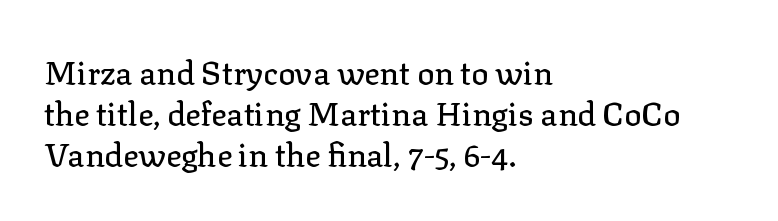
The image shows 32 px serif type, upright; set left-aligned, normal line spacing (1.28x), normal letter spacing, not underlined; low stroke contrast and a medium x-height.
